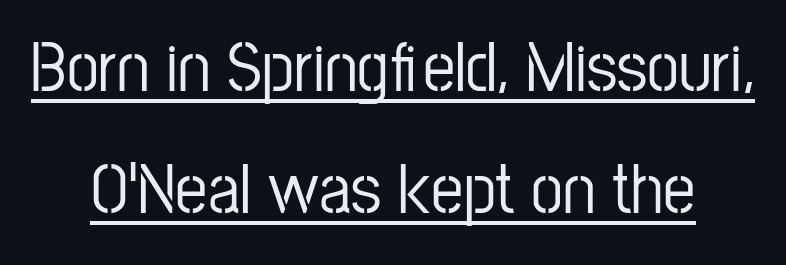
{"serif": "no", "italic": "no", "width": "condensed", "stroke_contrast": "low", "x_height": "medium", "monospaced": "no", "underline": "yes", "line_spacing": "normal", "line_spacing_ratio": 1.7, "letter_spacing": "normal", "letter_spacing_em": 0.0, "glyph_px": 72}
